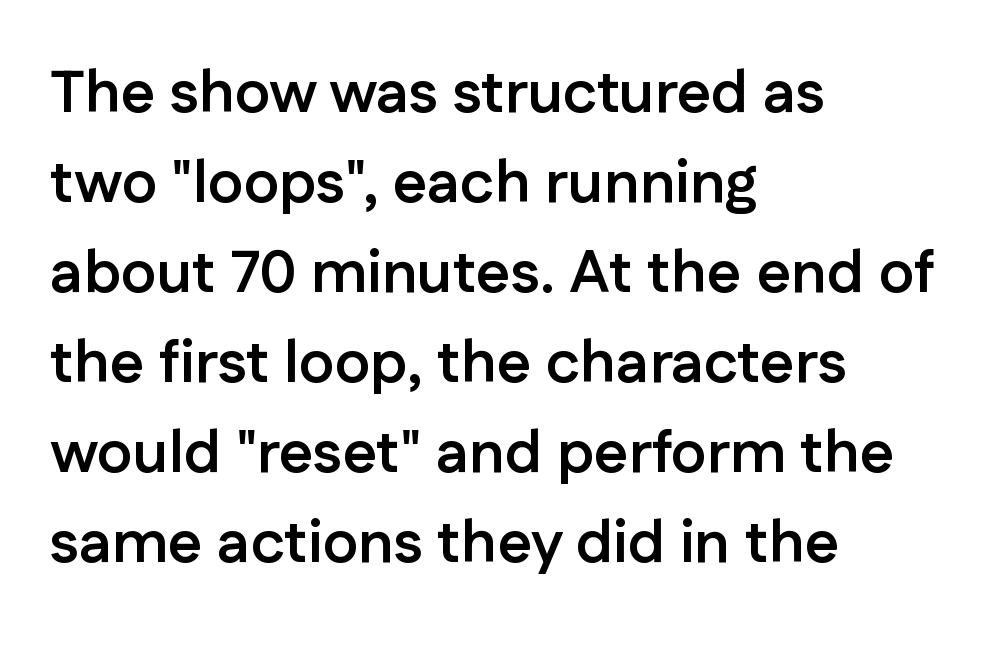
{"serif": "no", "italic": "no", "bold": "yes", "weight": "semibold", "width": "normal", "stroke_contrast": "low", "x_height": "medium", "monospaced": "no", "underline": "no", "align": "left", "line_spacing": "normal", "line_spacing_ratio": 1.5, "letter_spacing": "normal", "letter_spacing_em": 0.0, "glyph_px": 60}
